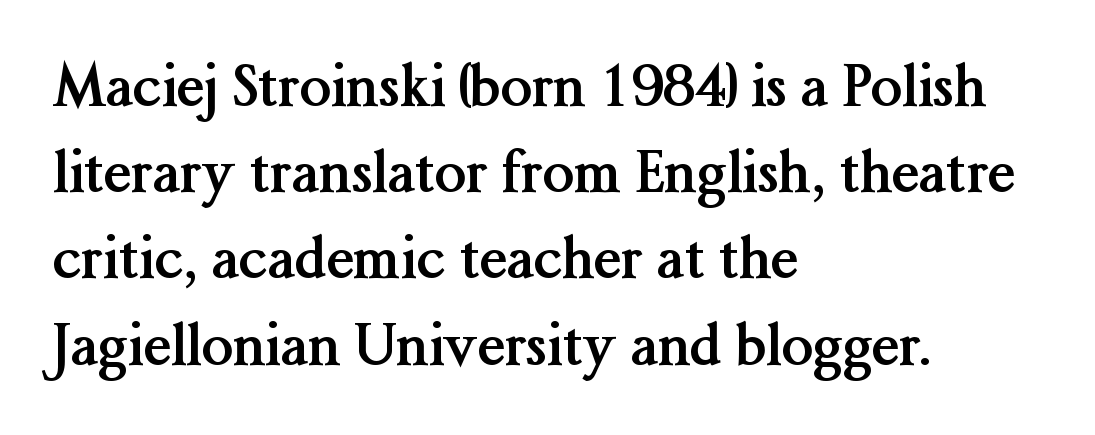
The image shows 56 px semibold serif type, upright; set left-aligned, normal line spacing (1.54x), normal letter spacing, not underlined; medium stroke contrast and a medium x-height.
